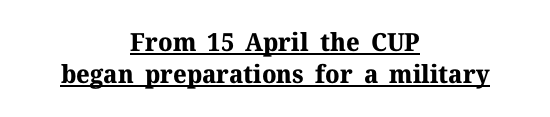
A typographer would call this underscored text. This is roman type, the default non-slanted kind. Tracking value appears to be zero — textbook default spacing. Its strokes are broad and dark, the hallmark of bold type. Notice how the passage keeps no hard edge, just a central spine.
